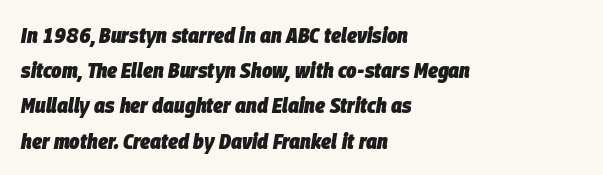
{"italic": "yes", "lean": "right", "slant_degrees": 9, "bold": "yes", "underline": "no", "align": "left", "line_spacing": "normal", "line_spacing_ratio": 1.6, "letter_spacing": "normal", "letter_spacing_em": 0.0, "glyph_px": 22}
